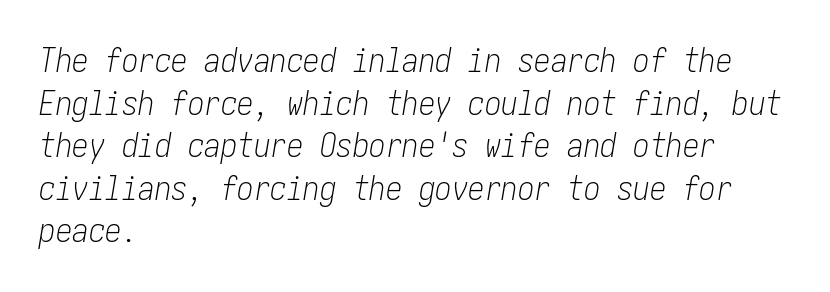
The image shows 33 px light, condensed type, italic (leaning right); set left-aligned, normal line spacing (1.29x), normal letter spacing, not underlined; low stroke contrast and a medium x-height.
